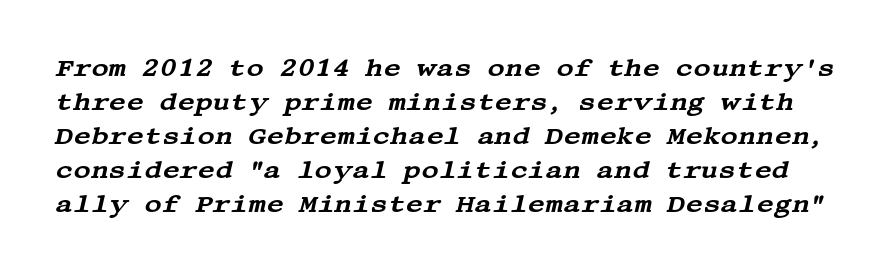
{"italic": "yes", "lean": "right", "slant_degrees": 13, "underline": "no", "line_spacing": "normal", "line_spacing_ratio": 1.42, "letter_spacing": "normal", "letter_spacing_em": 0.0, "glyph_px": 24}
